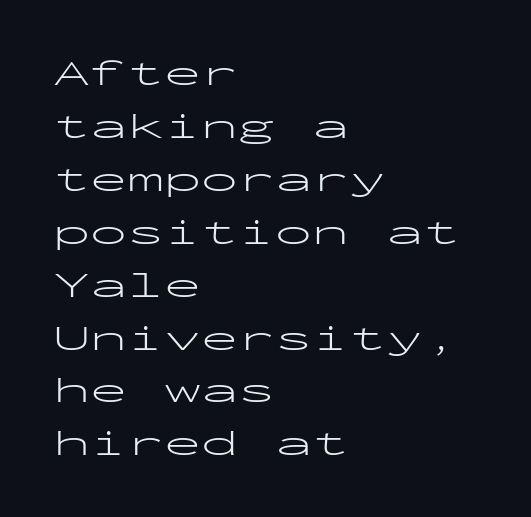
{"serif": "no", "italic": "no", "bold": "no", "weight": "light", "width": "wide", "stroke_contrast": "low", "x_height": "medium", "monospaced": "yes", "underline": "no", "align": "left", "line_spacing": "normal", "line_spacing_ratio": 1.43, "letter_spacing": "normal", "letter_spacing_em": 0.0, "glyph_px": 37}
